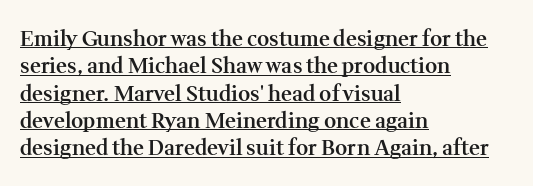
Q: Is the text bold? A: Semi-bold.
Q: Is the text italic (slanted)? A: No, it is upright.
Q: Is the text underlined? A: Yes.
Q: How is the paragraph aligned? A: Left-aligned.
Q: Is the spacing between letters normal or unusually wide? A: Normal.
Q: Is the spacing between lines tight, normal or loose? A: Normal.
